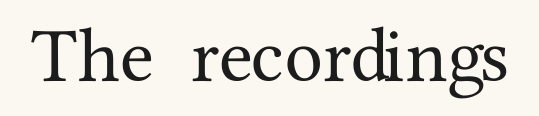
The image shows 77 px serif type, upright; set normal letter spacing, not underlined; medium stroke contrast and a medium x-height.
